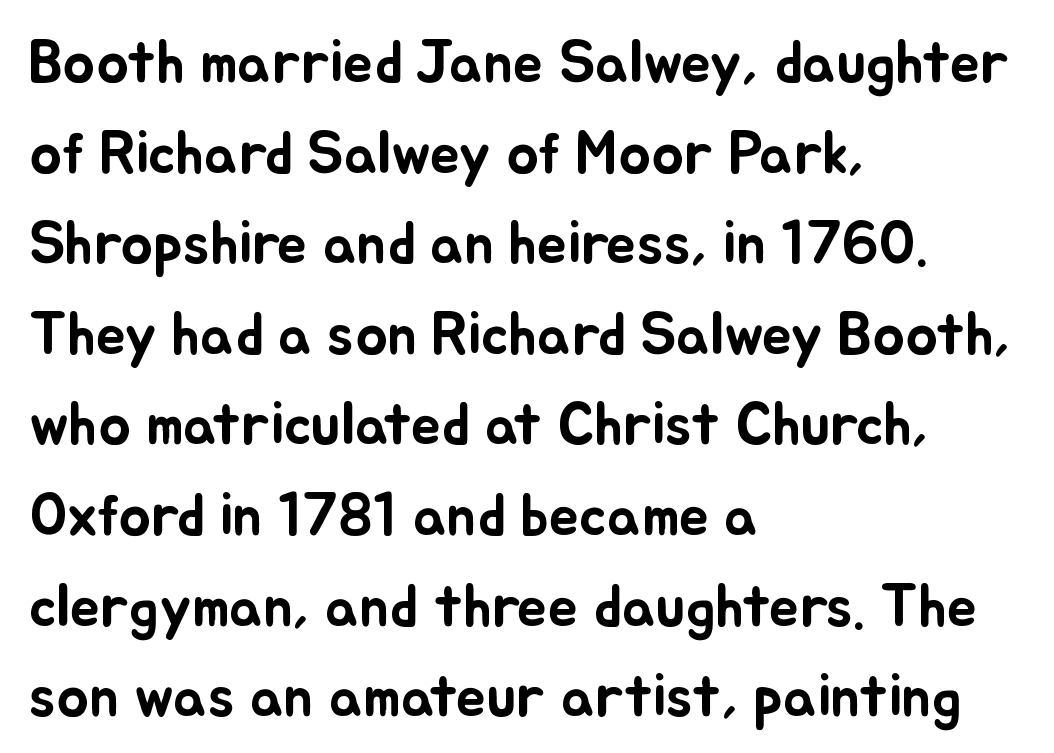
Short note: letters normally spaced. Horizontally, the lines are justified to the leading edge only. Baseline-to-baseline distance is the conventional proportion of letter height. Does the lettering tilt? It doesn't — this is upright. The space beneath each line is pristine and unruled.
